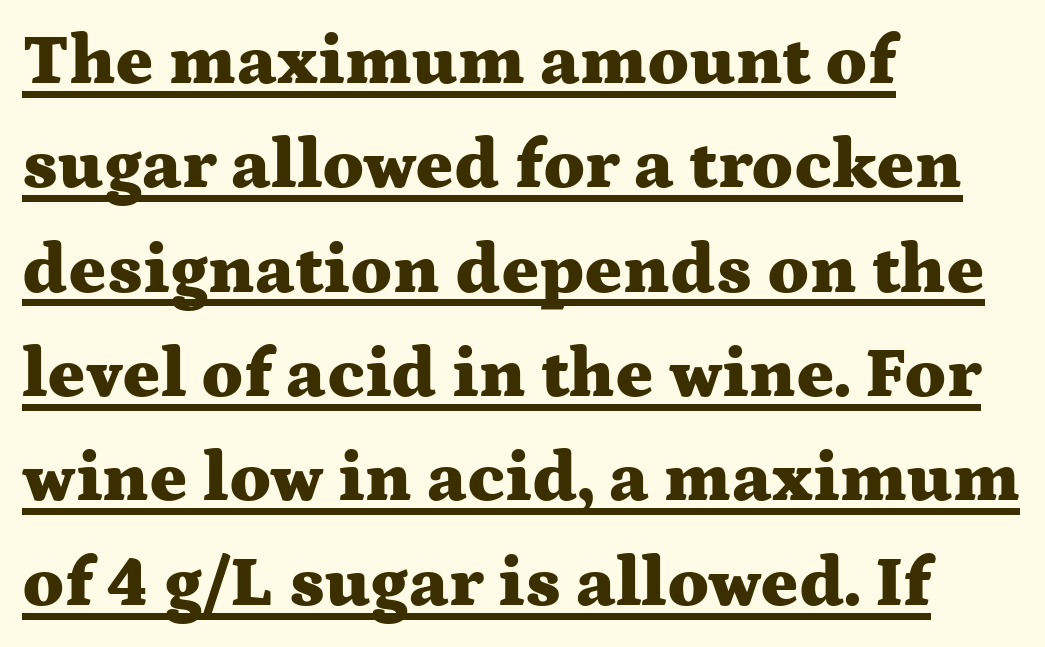
Q: Is the text bold? A: Yes.
Q: Is the text italic (slanted)? A: No, it is upright.
Q: Is the typeface a serif or a sans-serif typeface? A: Serif.
Q: Is the text underlined? A: Yes.
Q: How is the paragraph aligned? A: Left-aligned.
Q: Is the spacing between letters normal or unusually wide? A: Normal.
Q: Is the spacing between lines tight, normal or loose? A: Normal.
Q: Width (condensed, normal, or wide)? A: Wide.
Q: Stroke contrast? A: Medium.
Q: x-height? A: Medium.
Q: Monospaced? A: No.
